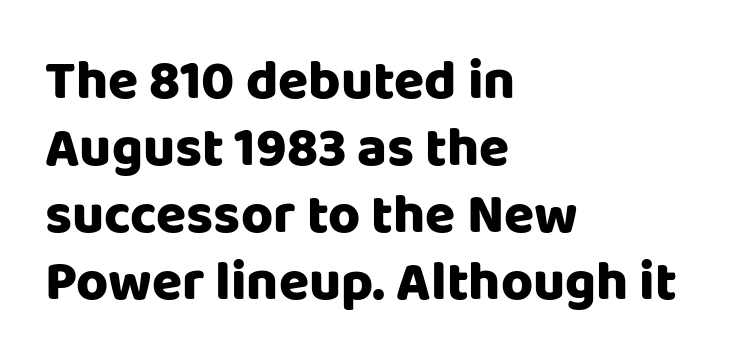
Type style note: lacks serifs. Line beginnings align vertically; line endings do not. The foot of each line stays bare and open. A roman cut, with each character standing at attention. Think of a printed novel: that variable character pitch is what you see here.
